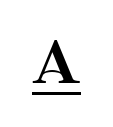
Q: Is the text italic (slanted)? A: No, it is upright.
Q: Is the text underlined? A: Yes.
Q: Is the spacing between letters normal or unusually wide? A: Unusually wide.
Q: Width (condensed, normal, or wide)? A: Normal.
Q: Stroke contrast? A: Medium.
Q: x-height? A: Small.
Q: Monospaced? A: No.
